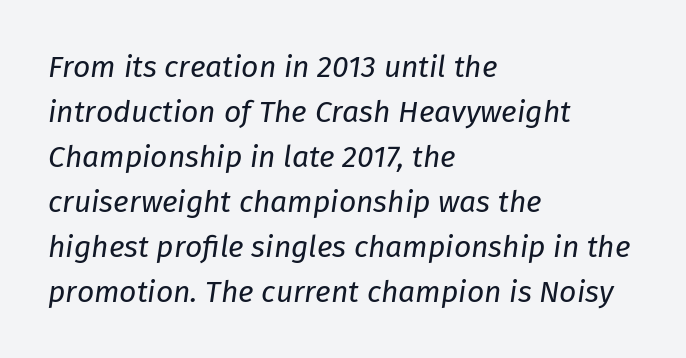
Q: Is the text bold? A: No.
Q: Is the text italic (slanted)? A: Yes, it leans right by about 8 degrees.
Q: Is the text underlined? A: No.
Q: How is the paragraph aligned? A: Left-aligned.
Q: Is the spacing between letters normal or unusually wide? A: Normal.
Q: Is the spacing between lines tight, normal or loose? A: Normal.
Q: Width (condensed, normal, or wide)? A: Normal.
Q: Stroke contrast? A: Low.
Q: x-height? A: Medium.
Q: Monospaced? A: No.
